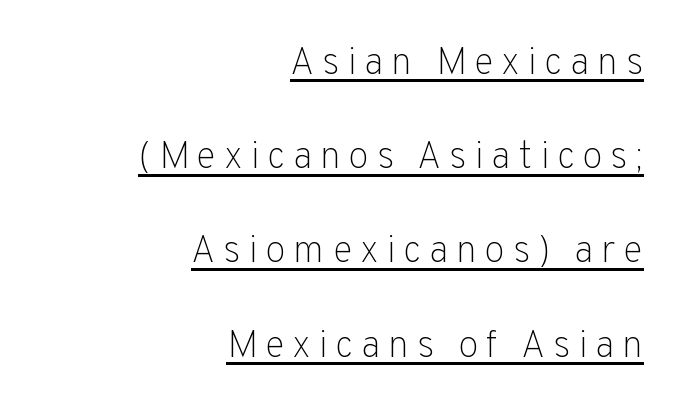
Q: Is the text bold? A: No.
Q: Is the text italic (slanted)? A: No, it is upright.
Q: Is the typeface a serif or a sans-serif typeface? A: Sans-serif.
Q: Is the text underlined? A: Yes.
Q: How is the paragraph aligned? A: Right-aligned.
Q: Is the spacing between letters normal or unusually wide? A: Unusually wide.
Q: Is the spacing between lines tight, normal or loose? A: Loose.
Q: Width (condensed, normal, or wide)? A: Normal.
Q: Stroke contrast? A: Low.
Q: x-height? A: Medium.
Q: Monospaced? A: No.
